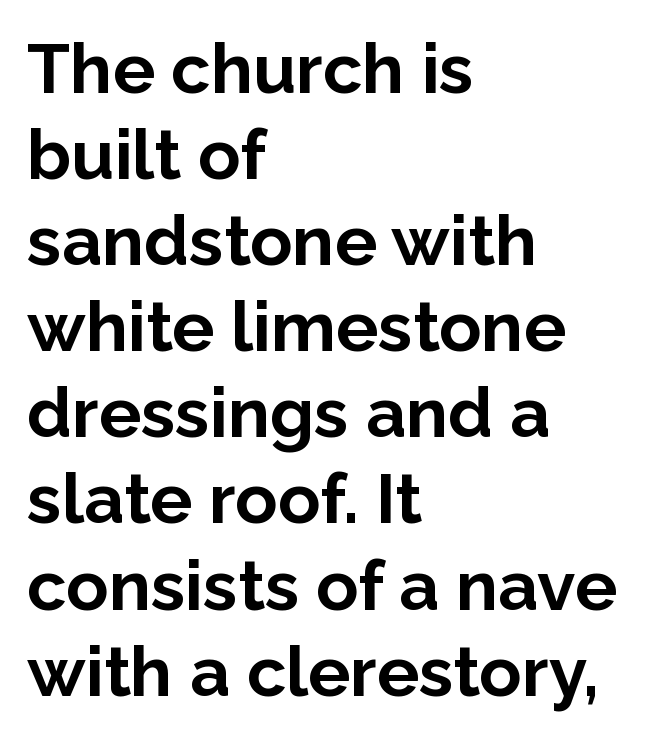
The image shows 70 px bold sans-serif type, upright; set left-aligned, line spacing 1.23x, normal letter spacing, not underlined; low stroke contrast and a medium x-height.
